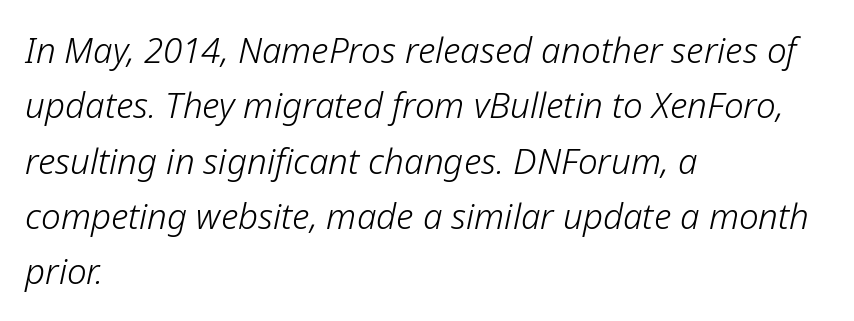
Q: Is the text bold? A: No.
Q: Is the text italic (slanted)? A: Yes, it leans right by about 12 degrees.
Q: Is the text underlined? A: No.
Q: How is the paragraph aligned? A: Left-aligned.
Q: Is the spacing between letters normal or unusually wide? A: Normal.
Q: Is the spacing between lines tight, normal or loose? A: Normal.
Q: Width (condensed, normal, or wide)? A: Normal.
Q: Stroke contrast? A: Low.
Q: x-height? A: Medium.
Q: Monospaced? A: No.
